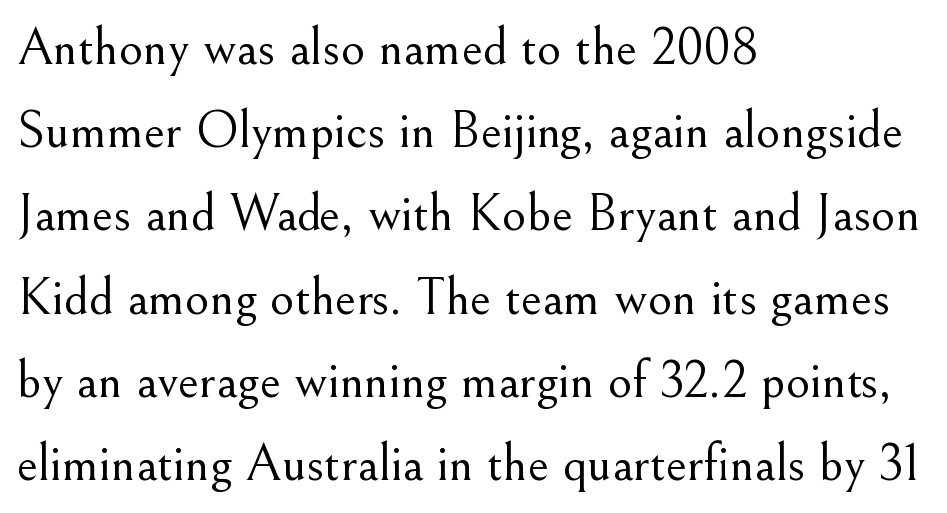
The image shows 53 px light serif type, upright; set left-aligned, normal line spacing (1.57x), normal letter spacing, not underlined; medium stroke contrast and a small x-height.
